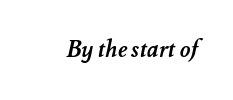
The image shows 23 px bold type; set normal letter spacing, not underlined.
